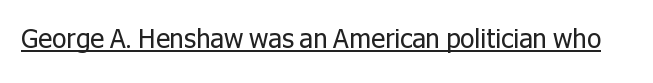
Q: Is the text bold? A: No.
Q: Is the text italic (slanted)? A: No, it is upright.
Q: Is the text underlined? A: Yes.
Q: Is the spacing between letters normal or unusually wide? A: Normal.
